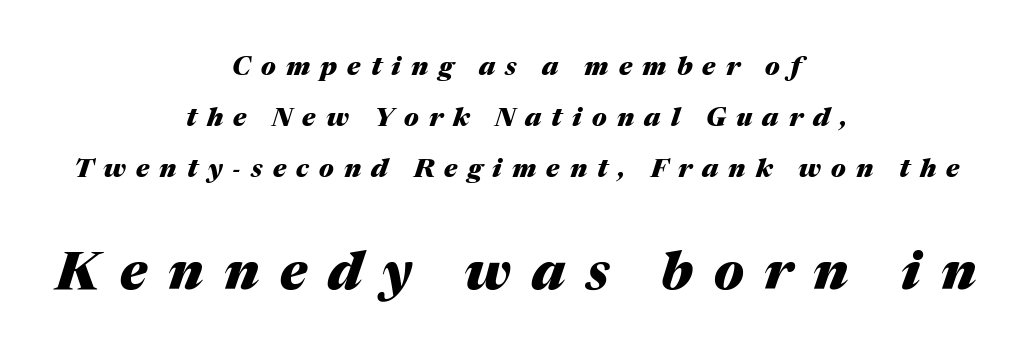
Q: Is the text bold? A: Yes.
Q: Is the text italic (slanted)? A: Yes, it leans right by about 17 degrees.
Q: Is the text underlined? A: No.
Q: How is the paragraph aligned? A: Centered.
Q: Is the spacing between letters normal or unusually wide? A: Unusually wide.
Q: Is the spacing between lines tight, normal or loose? A: Loose.
Q: Which block of text is set in a larger size, the first (top) or the second (bottom)? A: The second (bottom) one.
Q: Width (condensed, normal, or wide)? A: Normal.
Q: Stroke contrast? A: Medium.
Q: x-height? A: Medium.
Q: Monospaced? A: No.
